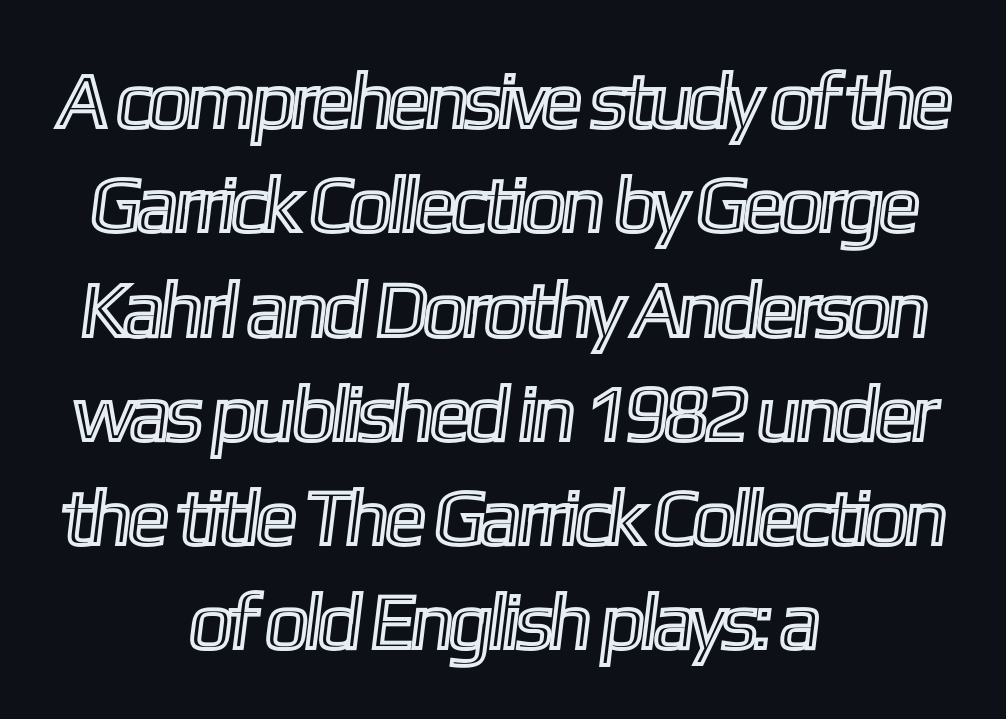
Q: Is the text underlined? A: No.
Q: How is the paragraph aligned? A: Centered.
Q: Is the spacing between letters normal or unusually wide? A: Normal.
Q: Is the spacing between lines tight, normal or loose? A: Normal.
Q: Width (condensed, normal, or wide)? A: Condensed.
Q: x-height? A: Medium.
Q: Monospaced? A: No.
